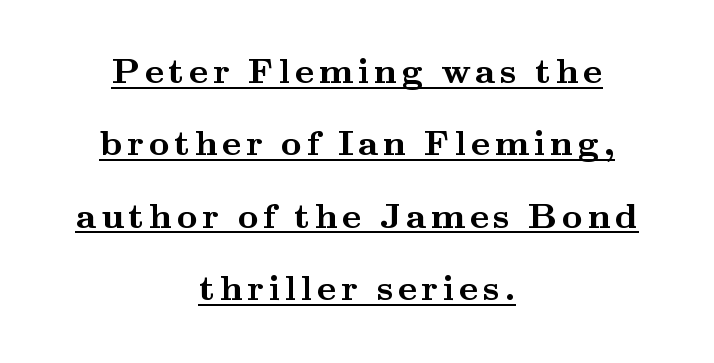
Q: Is the text bold? A: Yes.
Q: Is the text italic (slanted)? A: No, it is upright.
Q: Is the typeface a serif or a sans-serif typeface? A: Serif.
Q: Is the text underlined? A: Yes.
Q: How is the paragraph aligned? A: Centered.
Q: Is the spacing between lines tight, normal or loose? A: Loose.
Q: Width (condensed, normal, or wide)? A: Wide.
Q: Stroke contrast? A: Medium.
Q: x-height? A: Small.
Q: Monospaced? A: No.
